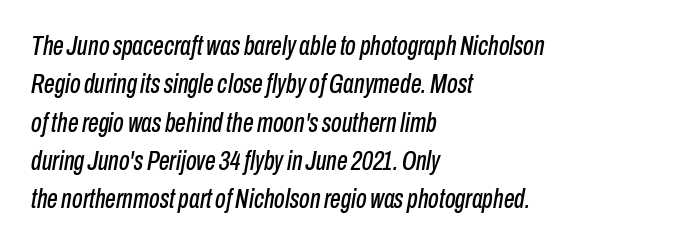
The zone under the glyphs is completely vacant. These lines are set flush left with a ragged right edge. Caption: standard tracking, unaltered. Vertically, the passage feels balanced, rows spaced as you'd expect.
